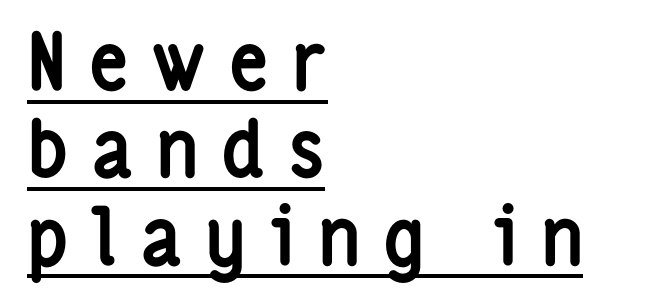
{"serif": "no", "italic": "no", "bold": "yes", "weight": "semibold", "width": "condensed", "stroke_contrast": "low", "x_height": "medium", "monospaced": "no", "underline": "yes", "align": "left", "line_spacing": "tight", "line_spacing_ratio": 1.12, "letter_spacing": "wide", "letter_spacing_em": 0.29, "glyph_px": 78}
